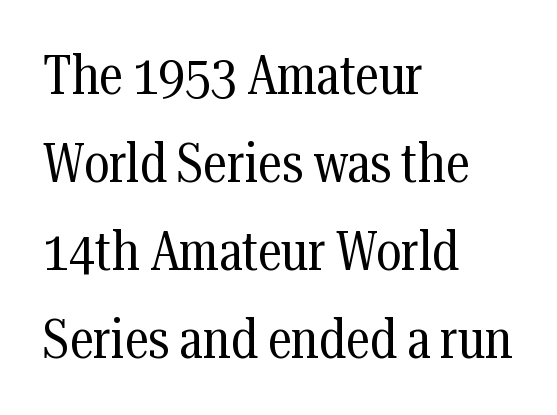
Baseline-to-baseline distance is the conventional proportion of letter height. The glyphs in this specimen are seriffed. Each word holds together tightly as a unit, with standard inter-letter gaps. The lettering stays uniformly vertical, giving the passage a roman look. Character widths vary here, with narrow letters taking less room than wide ones.
